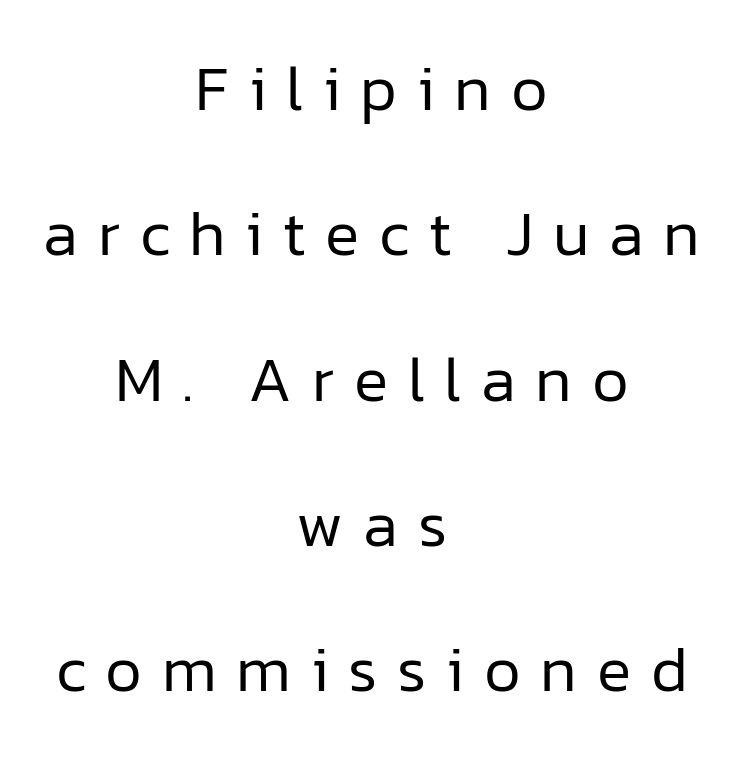
{"serif": "no", "italic": "no", "bold": "no", "weight": "regular", "width": "normal", "stroke_contrast": "low", "x_height": "medium", "monospaced": "no", "underline": "no", "align": "center", "line_spacing": "loose", "line_spacing_ratio": 2.27, "letter_spacing": "wide", "letter_spacing_em": 0.31, "glyph_px": 64}
